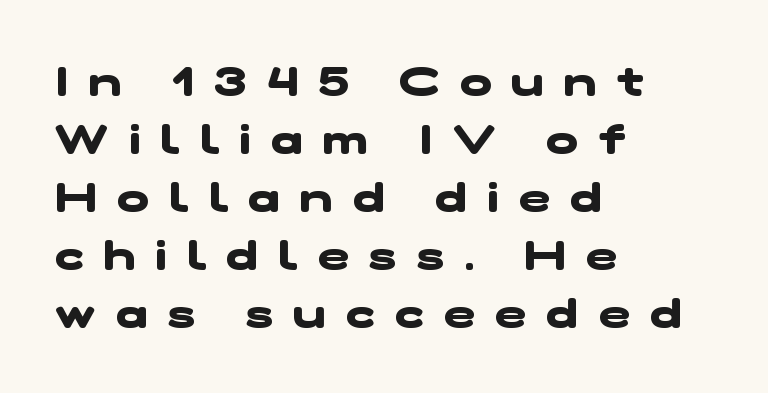
The rendering uses natural spacing where letterforms have individual widths. If you measured baseline to baseline, you'd find a middling distance. The typeface chosen for these lines omits serifs. Anything drawn beneath the words? Only blank space.
